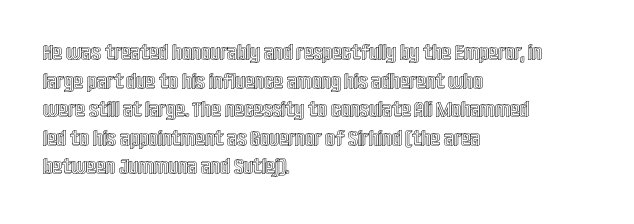
A normal amount of white space separates one row of letters from the next. Unmarked baselines from the first word to the last. These lines were composed using upright roman letters. Compared with typical body copy, the letter spacing here is the same. Line beginnings align vertically; line endings do not.
